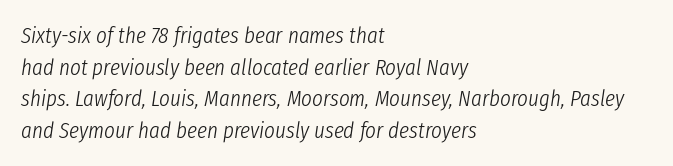
The image shows 23 px text type, italic (leaning right); set left-aligned, normal line spacing (1.37x), normal letter spacing, not underlined.
